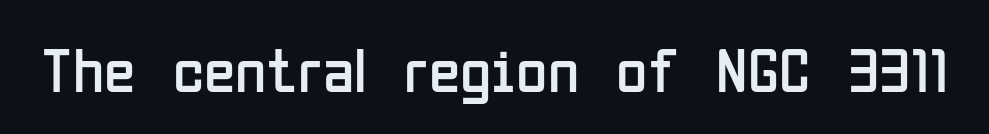
Q: Is the text bold? A: No.
Q: Is the text italic (slanted)? A: No, it is upright.
Q: Is the typeface a serif or a sans-serif typeface? A: Sans-serif.
Q: Is the text underlined? A: No.
Q: Is the spacing between letters normal or unusually wide? A: Normal.
Q: Width (condensed, normal, or wide)? A: Condensed.
Q: Stroke contrast? A: Low.
Q: x-height? A: Medium.
Q: Monospaced? A: No.
